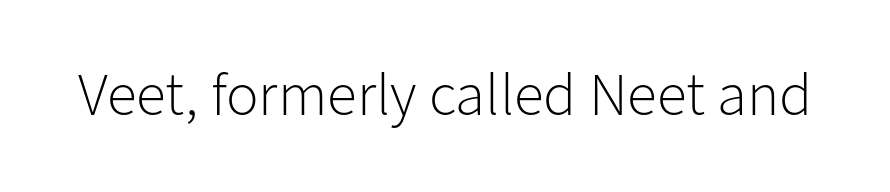
The image shows 61 px light sans-serif type, upright; set normal letter spacing, not underlined; low stroke contrast and a medium x-height.
